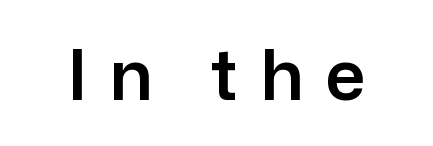
The image shows 70 px sans-serif type, upright; set unusually wide letter spacing (+0.31 em), not underlined; low stroke contrast and a medium x-height.
